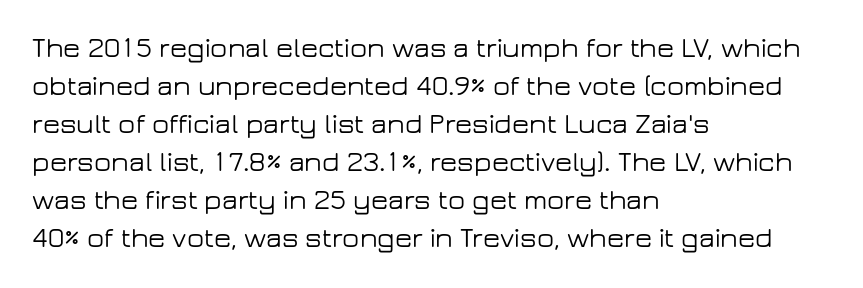
The image shows 28 px wide sans-serif type, upright; set left-aligned, normal line spacing (1.36x), normal letter spacing, not underlined; low stroke contrast and a medium x-height.
